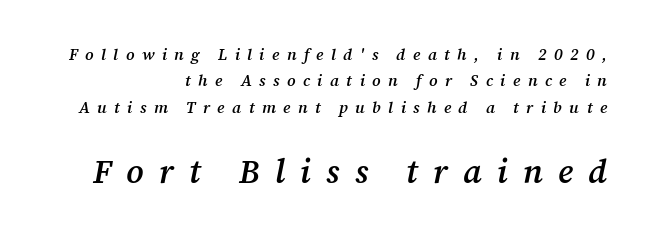
The image shows 33 px semibold serif type, italic (leaning right); set right-aligned, normal line spacing (1.65x), unusually wide letter spacing (+0.46 em), not underlined; the second (bottom) block is 2.06x larger; medium stroke contrast and a medium x-height.
